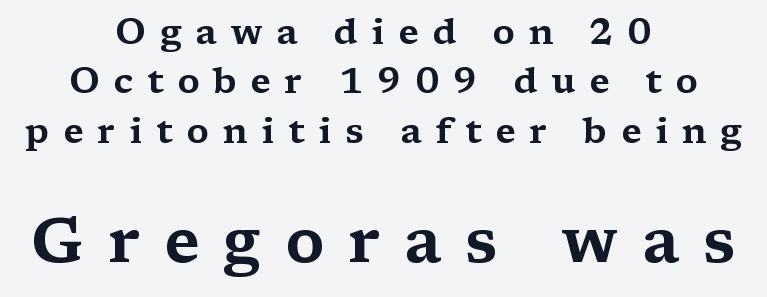
Q: Is the text italic (slanted)? A: No, it is upright.
Q: Is the typeface a serif or a sans-serif typeface? A: Serif.
Q: Is the text underlined? A: No.
Q: How is the paragraph aligned? A: Centered.
Q: Is the spacing between letters normal or unusually wide? A: Unusually wide.
Q: Is the spacing between lines tight, normal or loose? A: Normal.
Q: Which block of text is set in a larger size, the first (top) or the second (bottom)? A: The second (bottom) one.
Q: Width (condensed, normal, or wide)? A: Wide.
Q: Stroke contrast? A: Medium.
Q: x-height? A: Medium.
Q: Monospaced? A: No.
